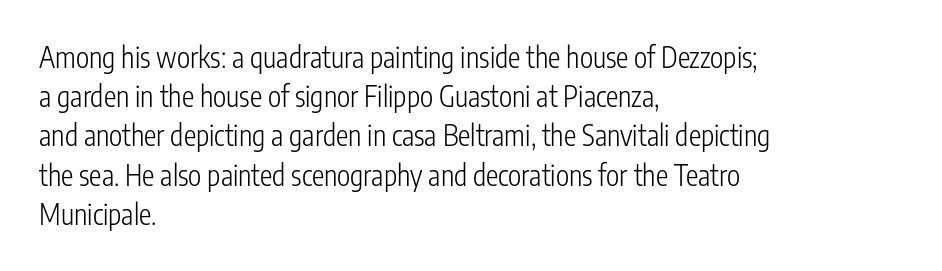
{"serif": "no", "italic": "no", "bold": "no", "weight": "light", "width": "condensed", "stroke_contrast": "low", "x_height": "medium", "monospaced": "no", "underline": "no", "align": "left", "line_spacing": "normal", "line_spacing_ratio": 1.4, "letter_spacing": "normal", "letter_spacing_em": 0.0, "glyph_px": 28}
